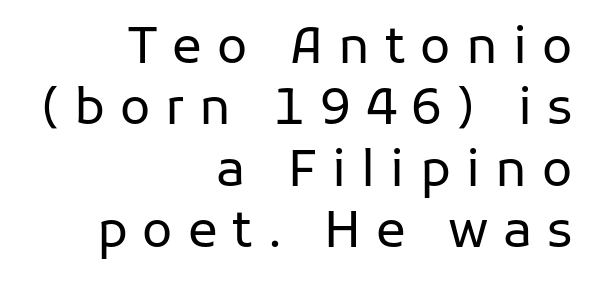
{"serif": "no", "italic": "no", "bold": "no", "weight": "regular", "width": "normal", "stroke_contrast": "low", "x_height": "medium", "monospaced": "no", "underline": "no", "align": "right", "line_spacing_ratio": 1.23, "letter_spacing": "wide", "letter_spacing_em": 0.3, "glyph_px": 50}
